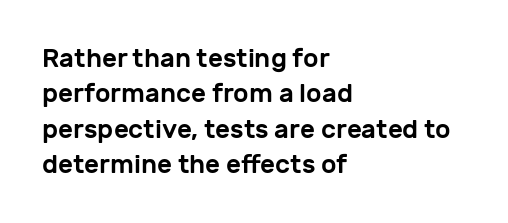
Q: Is the text italic (slanted)? A: No, it is upright.
Q: Is the text underlined? A: No.
Q: How is the paragraph aligned? A: Left-aligned.
Q: Is the spacing between letters normal or unusually wide? A: Normal.
Q: Is the spacing between lines tight, normal or loose? A: Normal.
